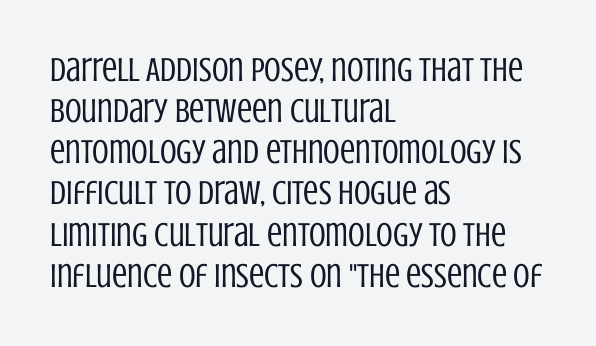
Q: Is the text bold? A: No.
Q: Is the text italic (slanted)? A: No, it is upright.
Q: Is the typeface a serif or a sans-serif typeface? A: Sans-serif.
Q: Is the text underlined? A: No.
Q: How is the paragraph aligned? A: Left-aligned.
Q: Is the spacing between letters normal or unusually wide? A: Normal.
Q: Width (condensed, normal, or wide)? A: Condensed.
Q: Stroke contrast? A: Low.
Q: x-height? A: Large.
Q: Monospaced? A: No.
